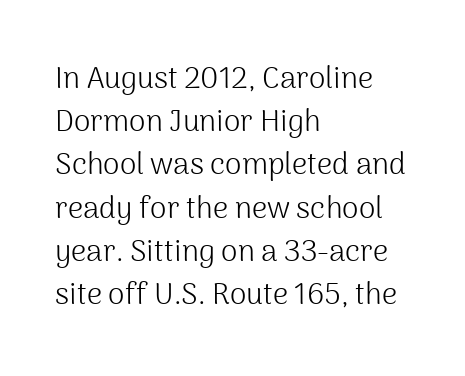
Think standard paragraph weight, or any step lighter than that. This rendering uses left alignment, leaving the right contour irregular. The lettering stays uniformly vertical, giving the passage a roman look. Look at the tracking — it's just the regular setting, nothing added.
